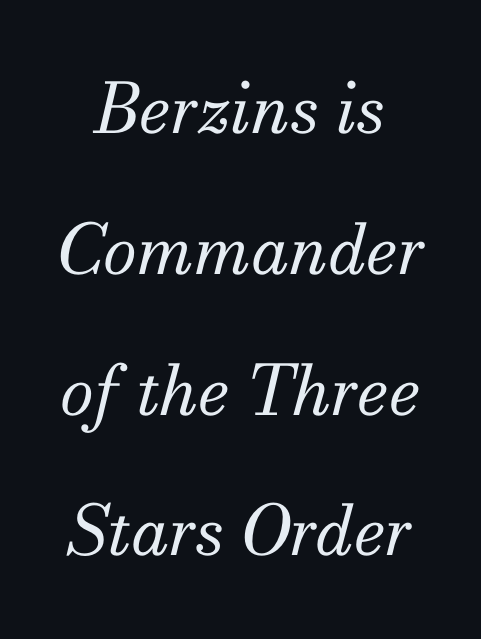
Are there feet on the stems? There are — it's a serif. These lines stand farther apart than default settings would place them. Nothing unusual about the tracking: characters are spaced as the font intends. The rendering positions every line midway between the sides. The space directly below the letters is spotless.
